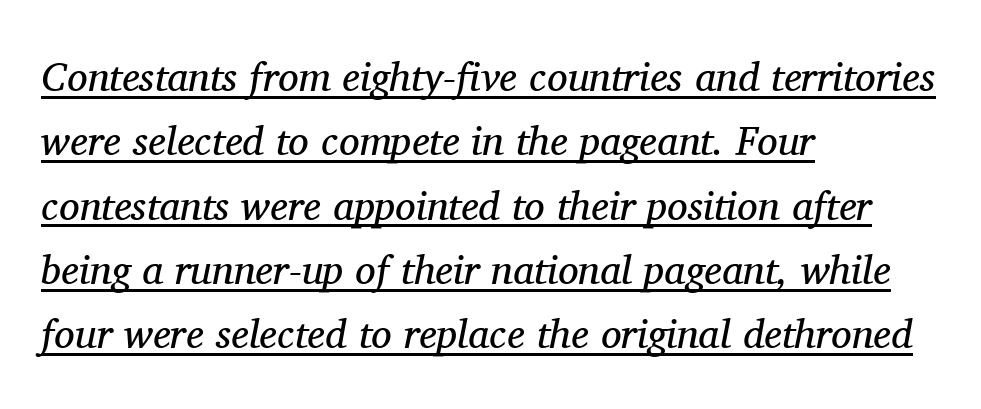
{"serif": "yes", "italic": "yes", "lean": "right", "slant_degrees": 11, "bold": "no", "weight": "regular", "width": "normal", "stroke_contrast": "medium", "x_height": "medium", "monospaced": "no", "underline": "yes", "align": "left", "line_spacing": "normal", "line_spacing_ratio": 1.57, "letter_spacing": "normal", "letter_spacing_em": 0.0, "glyph_px": 41}
